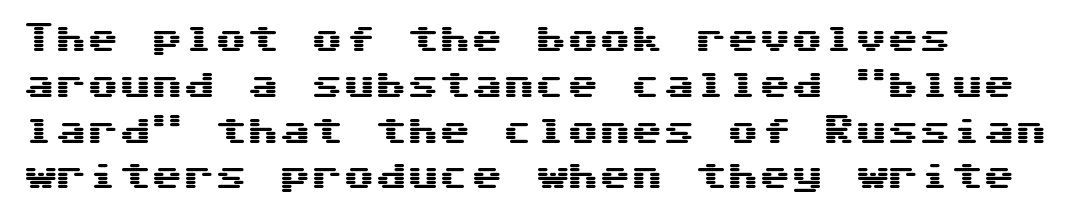
Each line starts at the same left margin while the right side varies. Spacing between characters is what you'd get straight out of the box. If you measured baseline to baseline, you'd find a middling distance. Underline: absent. These lines are composed in type without serifs. Notice how the stems are strictly vertical — no italics here.
